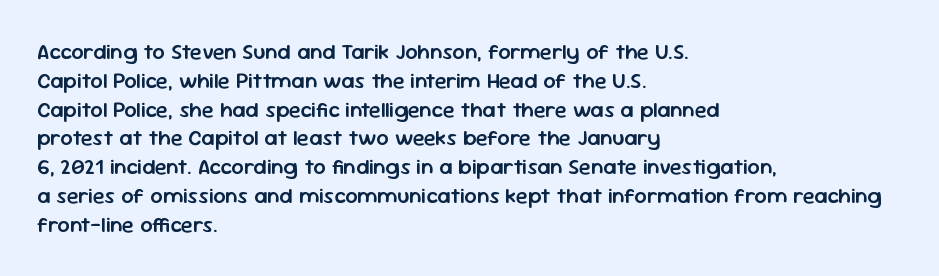
The image shows 22 px text type, upright; set left-aligned, normal line spacing (1.31x), normal letter spacing, not underlined.
